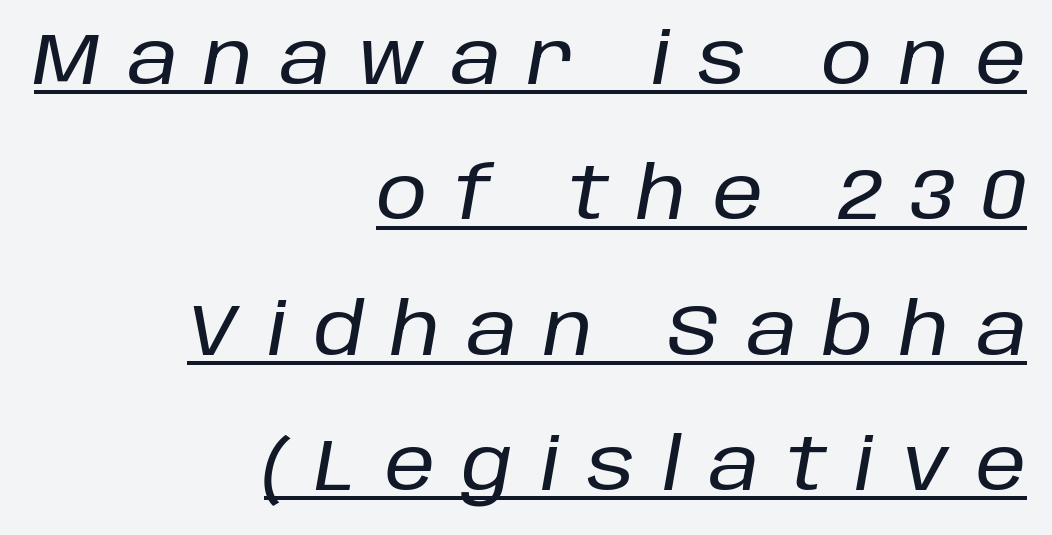
{"italic": "yes", "lean": "right", "slant_degrees": 10, "width": "normal", "stroke_contrast": "low", "x_height": "large", "monospaced": "no", "underline": "yes", "align": "right", "line_spacing_ratio": 1.88, "letter_spacing": "wide", "letter_spacing_em": 0.38, "glyph_px": 72}
